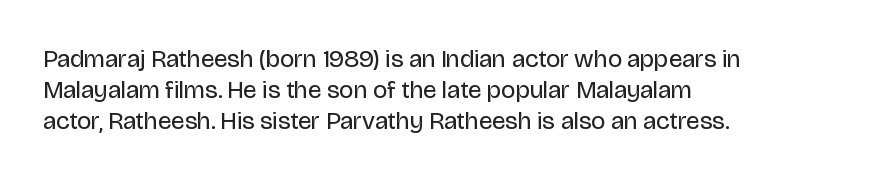
A light-to-regular cut is what we see here. Clear beneath every line of the passage. Vertical strokes here are truly vertical. The passage shown has conventional tracking throughout. Leftover space on each line is placed entirely after the last word.
